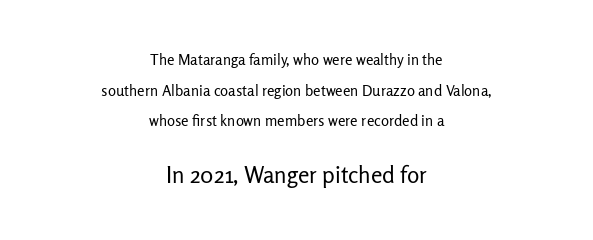
Rows of type keep a wide berth in the vertical direction. Anything drawn beneath the words? Only blank space. Does extra space separate the letters? No, they use regular spacing. Posture: straight, roman, zero tilt.
